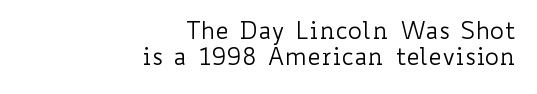
The image shows 24 px text type, upright; set right-aligned, tight line spacing (1.09x), normal letter spacing, not underlined.
